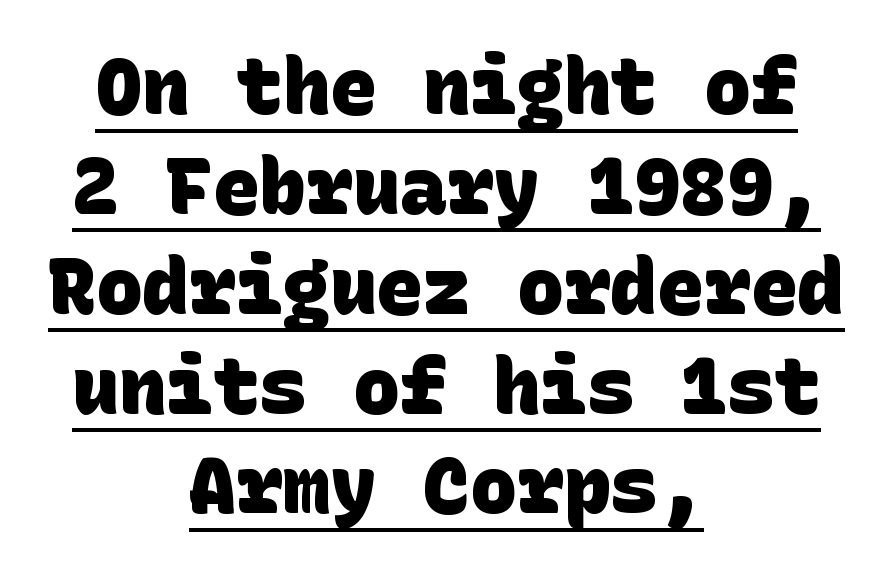
{"serif": "no", "bold": "yes", "weight": "heavy", "width": "normal", "stroke_contrast": "low", "x_height": "large", "underline": "yes", "align": "center", "line_spacing": "normal", "line_spacing_ratio": 1.28, "letter_spacing": "normal", "letter_spacing_em": 0.0, "glyph_px": 78}
